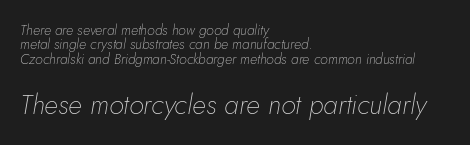
The image shows 27 px text type, italic (leaning right); set left-aligned, tight line spacing (1.03x), normal letter spacing, not underlined; the second (bottom) block is 1.93x larger.
